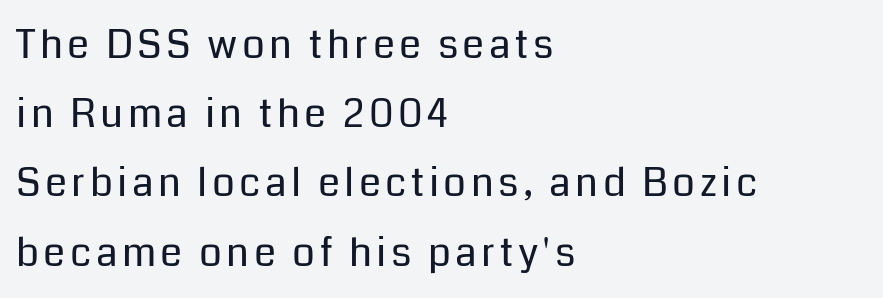
Type without underlining. Horizontal alignment here is leftward, the default for most running prose. The lettering holds an erect, upright posture throughout. Note the varied advance widths — an 'i' is clearly narrower than an 'm'.
